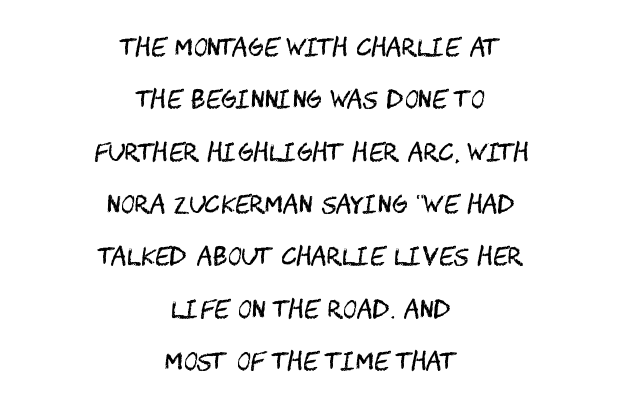
Q: Is the text bold? A: No.
Q: Is the text italic (slanted)? A: No, it is upright.
Q: Is the text underlined? A: No.
Q: How is the paragraph aligned? A: Centered.
Q: Is the spacing between letters normal or unusually wide? A: Normal.
Q: Is the spacing between lines tight, normal or loose? A: Loose.
